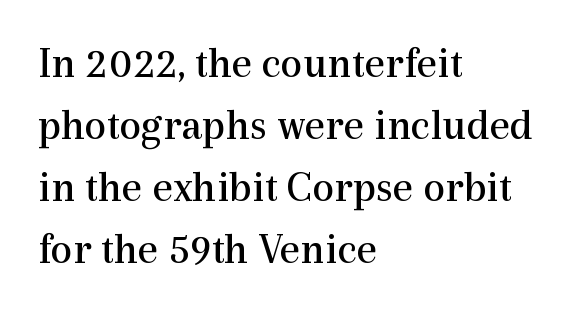
{"serif": "yes", "italic": "no", "bold": "no", "weight": "regular", "width": "normal", "x_height": "medium", "monospaced": "no", "underline": "no", "align": "left", "line_spacing": "normal", "line_spacing_ratio": 1.41, "letter_spacing": "normal", "letter_spacing_em": 0.0, "glyph_px": 44}
